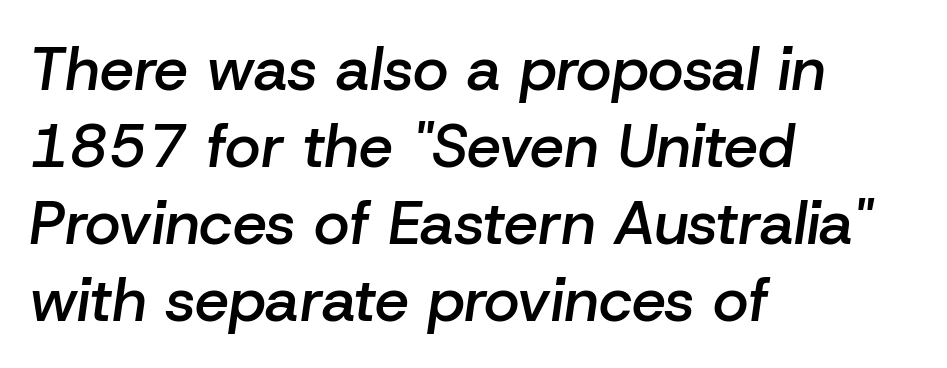
Q: Is the text bold? A: Semi-bold.
Q: Is the text italic (slanted)? A: Yes, it leans right by about 8 degrees.
Q: Is the text underlined? A: No.
Q: How is the paragraph aligned? A: Left-aligned.
Q: Is the spacing between letters normal or unusually wide? A: Normal.
Q: Is the spacing between lines tight, normal or loose? A: Normal.
Q: Width (condensed, normal, or wide)? A: Normal.
Q: Stroke contrast? A: Low.
Q: x-height? A: Medium.
Q: Monospaced? A: No.
